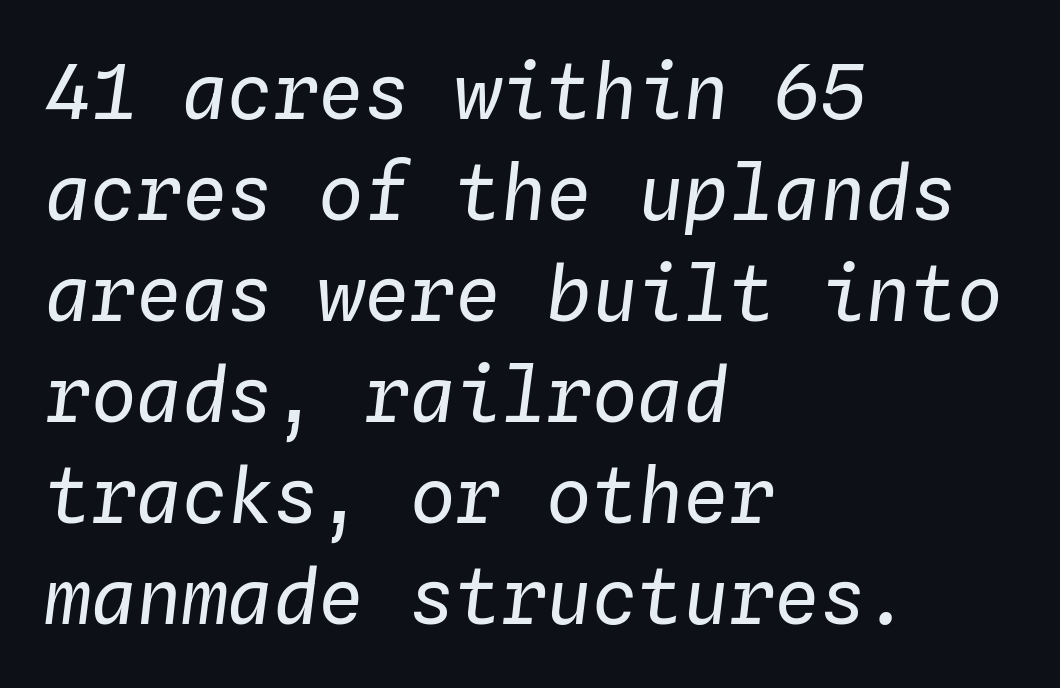
Rows of type keep a routine distance in the vertical direction. The rendering uses typewriter-style spacing with identical character cells. Each row of text sits above clean, open space. The line texture is even and compact thanks to regular tracking. Typeset ragged right — the left edge is the straight one. Italic? Definitely — the glyphs are oblique.
